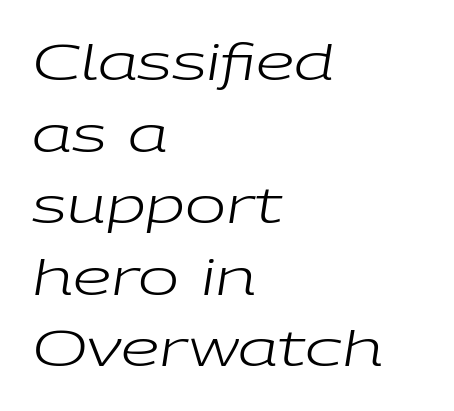
{"italic": "yes", "lean": "right", "slant_degrees": 9, "bold": "no", "weight": "regular", "width": "wide", "stroke_contrast": "low", "x_height": "medium", "monospaced": "no", "underline": "no", "align": "left", "line_spacing": "normal", "line_spacing_ratio": 1.46, "letter_spacing": "normal", "letter_spacing_em": 0.0, "glyph_px": 49}
